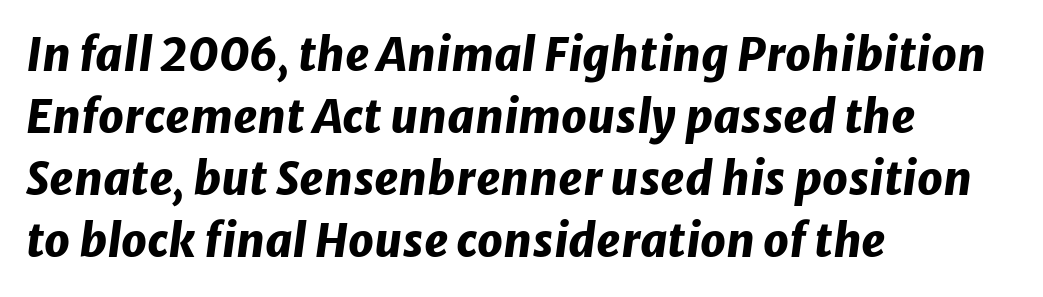
The image shows 45 px heavy type, italic (leaning right); set left-aligned, normal line spacing (1.38x), normal letter spacing, not underlined; low stroke contrast and a medium x-height.
